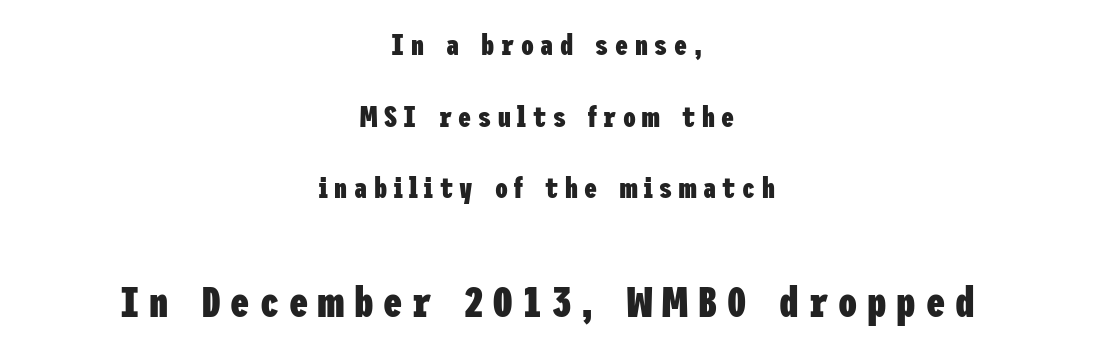
{"serif": "no", "italic": "no", "bold": "yes", "weight": "heavy", "width": "condensed", "stroke_contrast": "low", "x_height": "medium", "underline": "no", "align": "center", "line_spacing": "loose", "line_spacing_ratio": 2.47, "letter_spacing": "wide", "letter_spacing_em": 0.23, "larger_block": "second", "size_ratio": 1.48, "glyph_px": 43}
